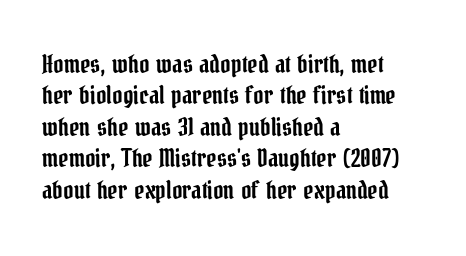
{"italic": "no", "underline": "no", "align": "left", "line_spacing": "normal", "line_spacing_ratio": 1.26, "letter_spacing": "normal", "letter_spacing_em": 0.0, "glyph_px": 25}
